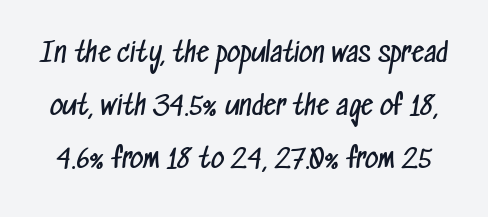
The face looks like a standard text weight, possibly lighter. Does the leading feel generous? Absolutely, it's lavish. Standard letterfit; no display-style spreading of the glyphs. Plain, unruled lines of type.
